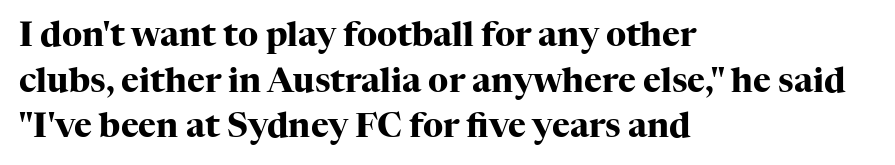
It's the straight-up-and-down kind of type. Typesetter's note: full bold, strokes at maximum text heaviness. Layout note: lines flush left. Decoration check: the copy has no underline.
